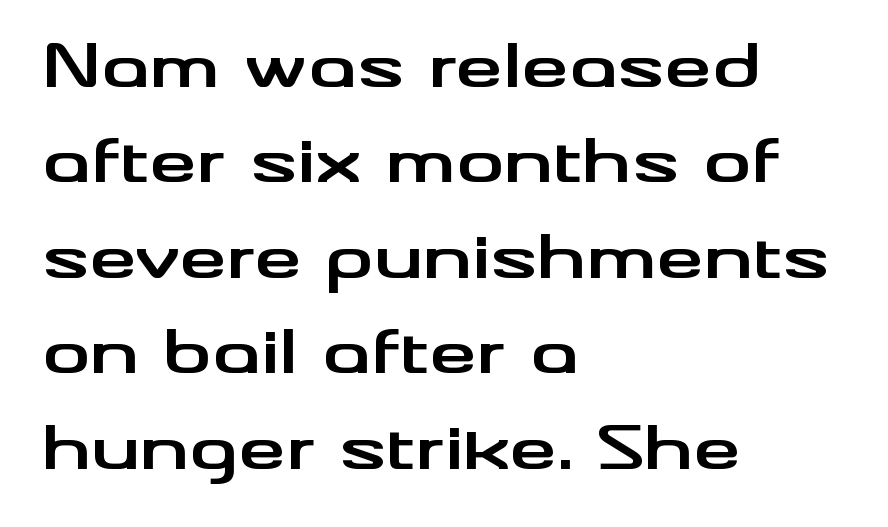
{"serif": "no", "italic": "no", "bold": "yes", "weight": "bold", "width": "wide", "stroke_contrast": "medium", "x_height": "small", "monospaced": "no", "underline": "no", "align": "left", "line_spacing": "normal", "line_spacing_ratio": 1.59, "letter_spacing": "normal", "letter_spacing_em": 0.0, "glyph_px": 60}
